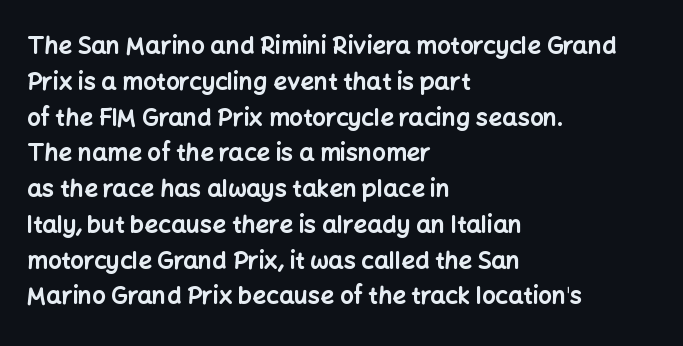
Q: Is the text bold? A: Yes.
Q: Is the text italic (slanted)? A: No, it is upright.
Q: Is the text underlined? A: No.
Q: How is the paragraph aligned? A: Left-aligned.
Q: Is the spacing between letters normal or unusually wide? A: Normal.
Q: Is the spacing between lines tight, normal or loose? A: Normal.
